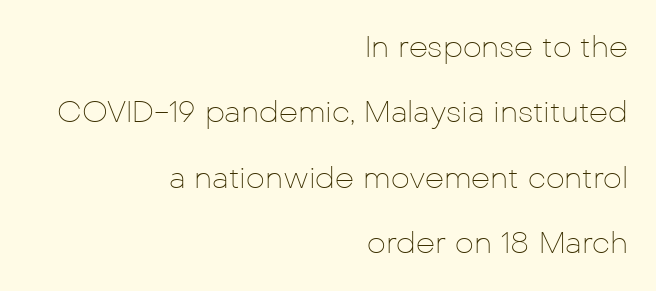
The image shows 30 px thin sans-serif type, upright; set right-aligned, loose line spacing (2.18x), normal letter spacing, not underlined; low stroke contrast and a medium x-height.
